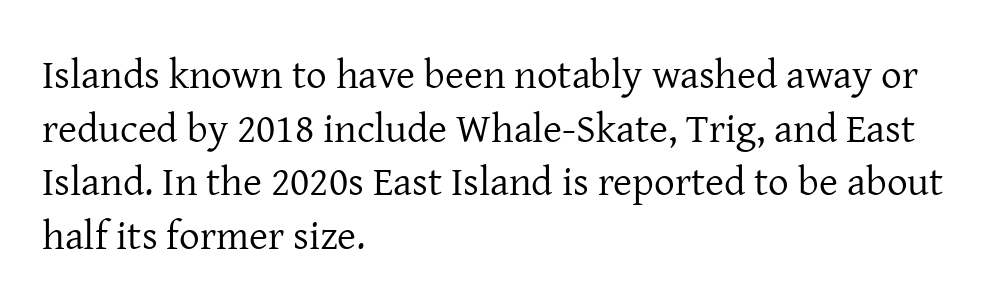
The image shows 41 px regular-weight serif type, upright; set left-aligned, normal line spacing (1.31x), normal letter spacing, not underlined; low stroke contrast and a medium x-height.
